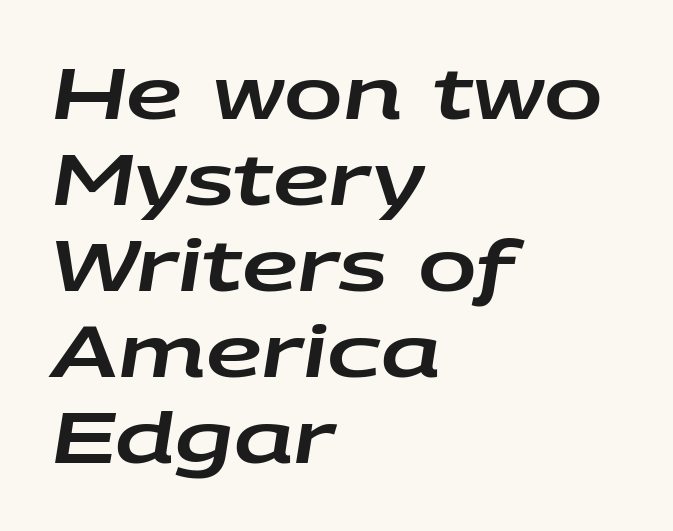
The image shows 70 px wide type, italic (leaning right); set left-aligned, line spacing 1.23x, normal letter spacing, not underlined; low stroke contrast and a large x-height.
